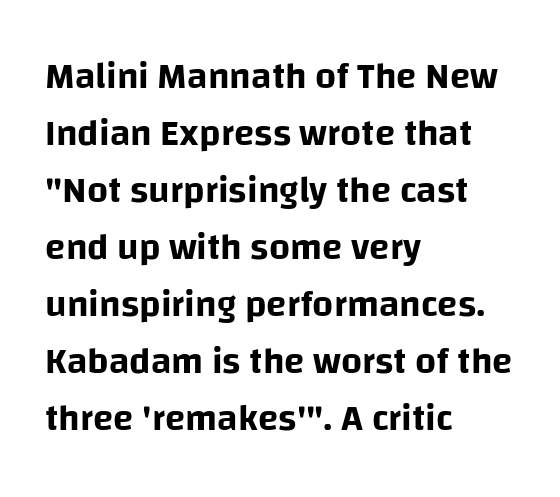
Q: Is the text italic (slanted)? A: No, it is upright.
Q: Is the typeface a serif or a sans-serif typeface? A: Sans-serif.
Q: Is the text underlined? A: No.
Q: How is the paragraph aligned? A: Left-aligned.
Q: Is the spacing between letters normal or unusually wide? A: Normal.
Q: Is the spacing between lines tight, normal or loose? A: Normal.
Q: Width (condensed, normal, or wide)? A: Normal.
Q: Stroke contrast? A: Low.
Q: x-height? A: Large.
Q: Monospaced? A: No.
